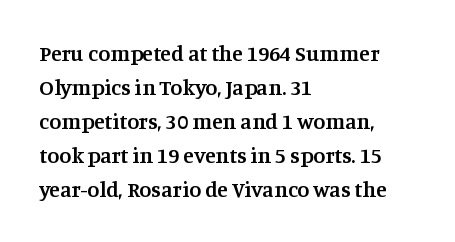
{"italic": "no", "bold": "semi", "underline": "no", "align": "left", "line_spacing": "normal", "line_spacing_ratio": 1.54, "letter_spacing": "normal", "letter_spacing_em": 0.0, "glyph_px": 22}
